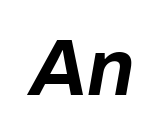
Letters rest on an invisible, unmarked baseline. The glyphs look as if they've been sheared to an angle. No extra tracking has been applied to these lines. The letters advance in unequal steps, a hallmark of proportional type. Heavy-handed strokes throughout: this text is bold.
